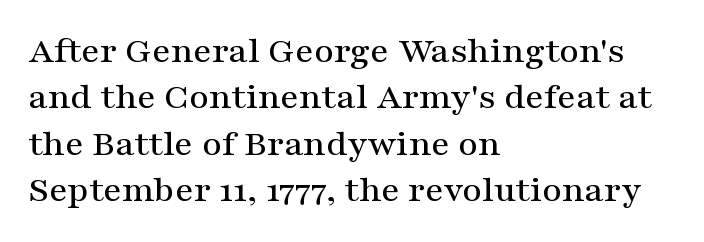
{"serif": "yes", "italic": "no", "width": "wide", "stroke_contrast": "medium", "x_height": "medium", "monospaced": "no", "underline": "no", "align": "left", "line_spacing_ratio": 1.22, "letter_spacing": "normal", "letter_spacing_em": 0.0, "glyph_px": 38}
